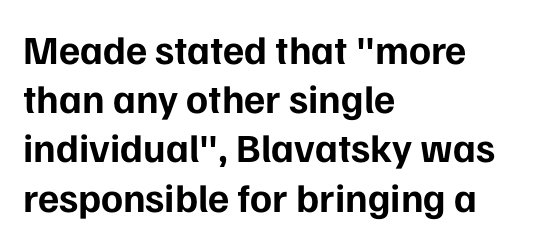
Q: Is the text bold? A: Yes.
Q: Is the text italic (slanted)? A: No, it is upright.
Q: Is the typeface a serif or a sans-serif typeface? A: Sans-serif.
Q: Is the text underlined? A: No.
Q: How is the paragraph aligned? A: Left-aligned.
Q: Is the spacing between letters normal or unusually wide? A: Normal.
Q: Width (condensed, normal, or wide)? A: Normal.
Q: Stroke contrast? A: Low.
Q: x-height? A: Medium.
Q: Monospaced? A: No.
